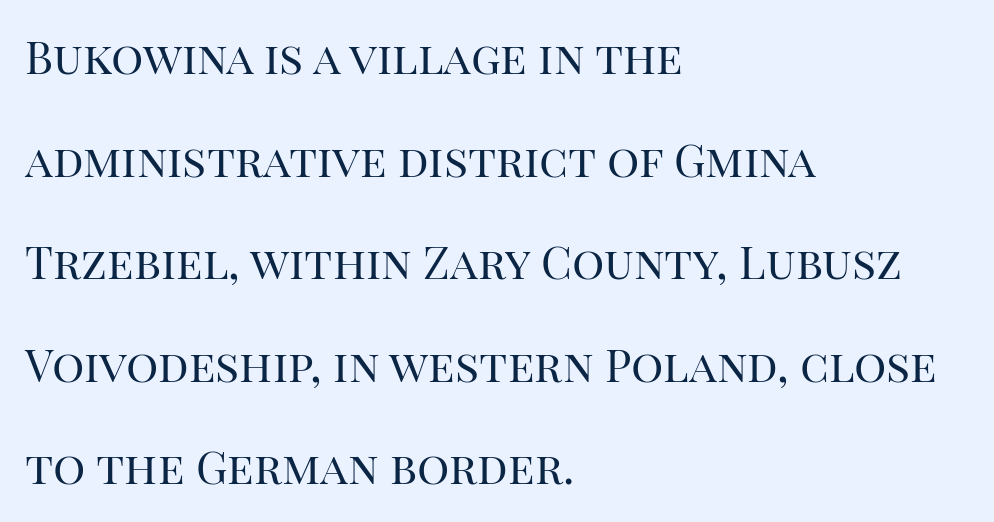
The image shows 45 px regular-weight serif type, upright; set left-aligned, loose line spacing (2.28x), normal letter spacing, not underlined; high stroke contrast and a large x-height.
